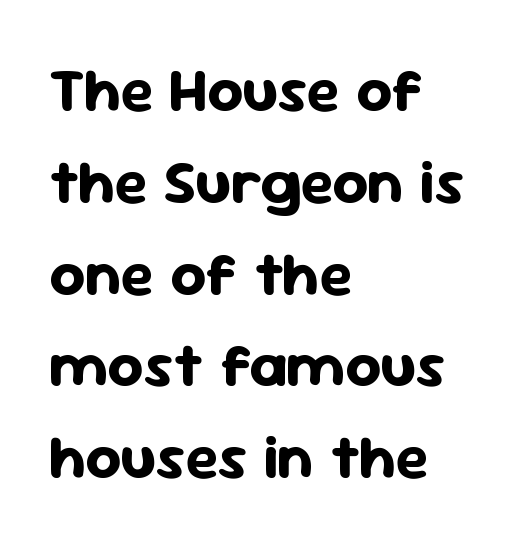
The image shows 62 px bold sans-serif type, upright; set left-aligned, normal line spacing (1.48x), normal letter spacing, not underlined; low stroke contrast and a medium x-height.
